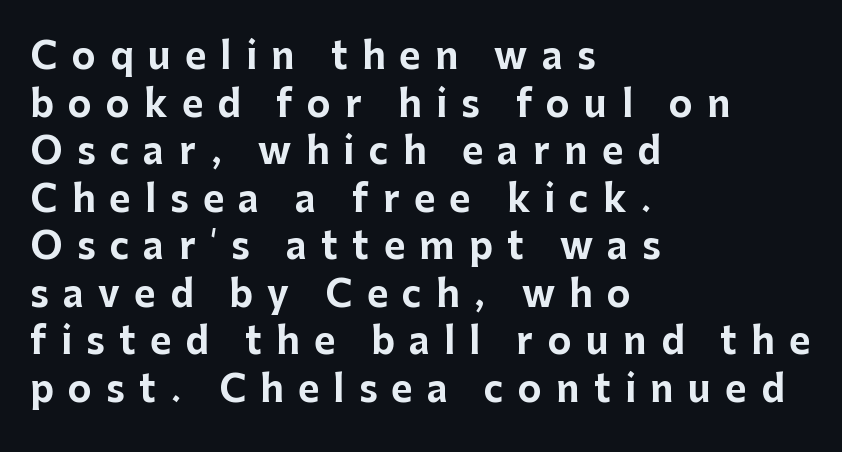
You could not count columns in this text — the font is proportionally spaced. The font's upright variant was chosen for this text. Anything drawn beneath the words? Only blank space. Short and long lines alike share a common starting point at left.
